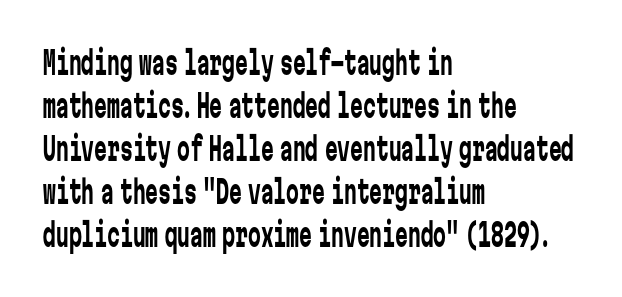
Leading: standard. The characters display no serif detailing; their extremities are plain. Do the characters align in a grid? Yes, the font is monospaced. The letters look calm and open, with moderate or lighter stems. You can tell it's not italic because the verticals are truly vertical. Plain, unruled lines of type.
